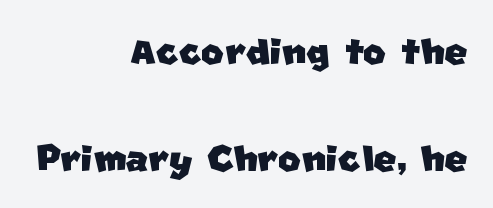
Check under the words: just untouched page. The font family rendered here belongs to the sans-serif group. This sample uses plain, unmodified letter spacing. Airy leading. Spacing verdict: proportional, widths tailored to each character. This sample is right-justified, so line beginnings fall wherever the words allow.
